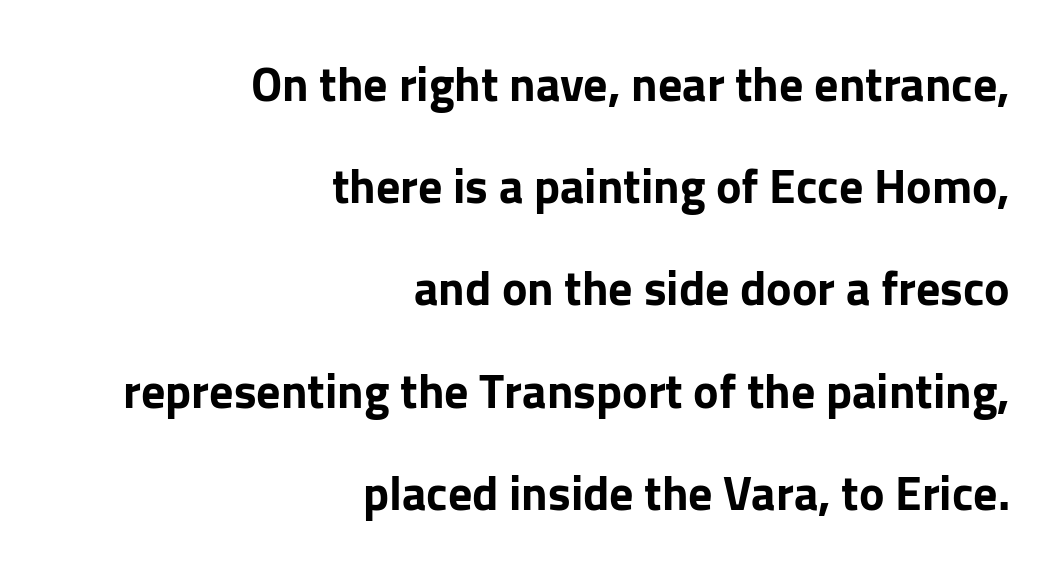
Q: Is the text bold? A: Yes.
Q: Is the text italic (slanted)? A: No, it is upright.
Q: Is the typeface a serif or a sans-serif typeface? A: Sans-serif.
Q: Is the text underlined? A: No.
Q: How is the paragraph aligned? A: Right-aligned.
Q: Is the spacing between letters normal or unusually wide? A: Normal.
Q: Is the spacing between lines tight, normal or loose? A: Loose.
Q: Width (condensed, normal, or wide)? A: Normal.
Q: Stroke contrast? A: Low.
Q: x-height? A: Medium.
Q: Monospaced? A: No.
